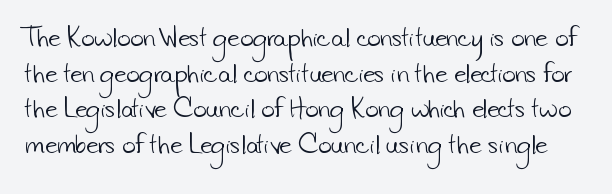
The image shows 23 px text type; set normal line spacing (1.55x), normal letter spacing, not underlined.
